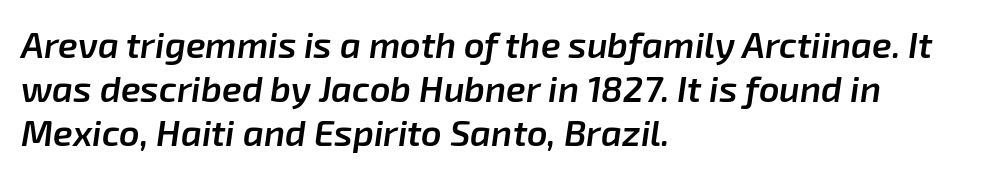
Do the characters align in a grid? No, the font is proportional. The specimen omits any rule beneath the text block's lines. A student would call this left alignment; a typographer would say flush left, rag right. How heavy is the stroke? Medium-heavy — a semibold, shy of bold. Glyph-to-glyph distance matches everyday printed text. It's the slanting kind of type.
